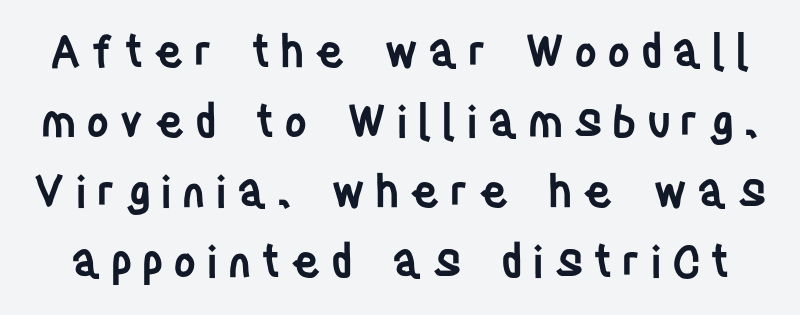
Honestly, the row spacing looks completely unremarkable. The letterforms stand isolated, each surrounded by extra space. This is sans-serif lettering, the kind often seen on screens and signage. Is there any slant? The stems are plumb.
